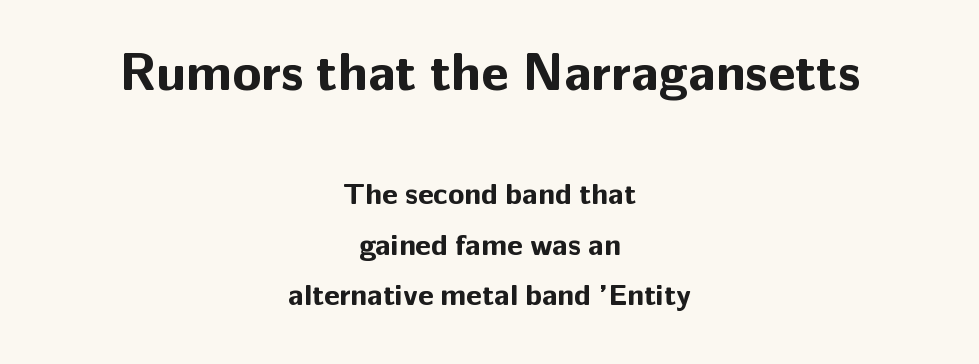
{"serif": "no", "italic": "no", "bold": "yes", "weight": "bold", "width": "normal", "stroke_contrast": "low", "x_height": "medium", "monospaced": "no", "underline": "no", "align": "center", "line_spacing": "normal", "line_spacing_ratio": 1.68, "letter_spacing": "normal", "letter_spacing_em": 0.0, "larger_block": "first", "size_ratio": 1.77, "glyph_px": 53}
